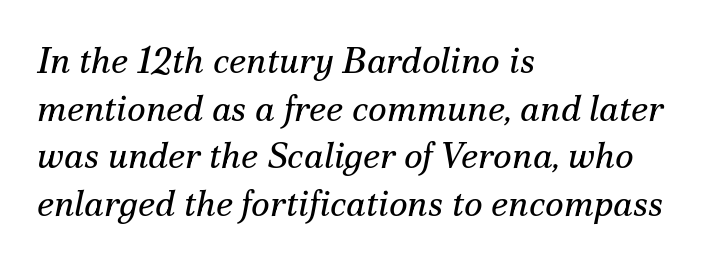
{"serif": "yes", "italic": "yes", "lean": "right", "slant_degrees": 12, "bold": "no", "weight": "regular", "width": "normal", "stroke_contrast": "medium", "x_height": "small", "monospaced": "no", "underline": "no", "align": "left", "line_spacing": "normal", "line_spacing_ratio": 1.32, "letter_spacing": "normal", "letter_spacing_em": 0.0, "glyph_px": 36}
